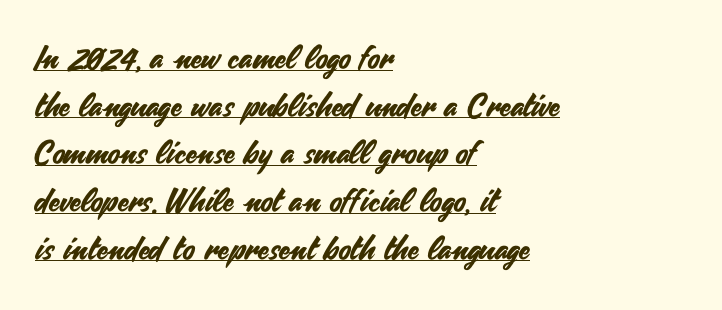
{"serif": "no", "width": "normal", "stroke_contrast": "medium", "x_height": "small", "monospaced": "no", "underline": "yes", "align": "left", "line_spacing": "normal", "line_spacing_ratio": 1.49, "letter_spacing": "normal", "letter_spacing_em": 0.0, "glyph_px": 32}
